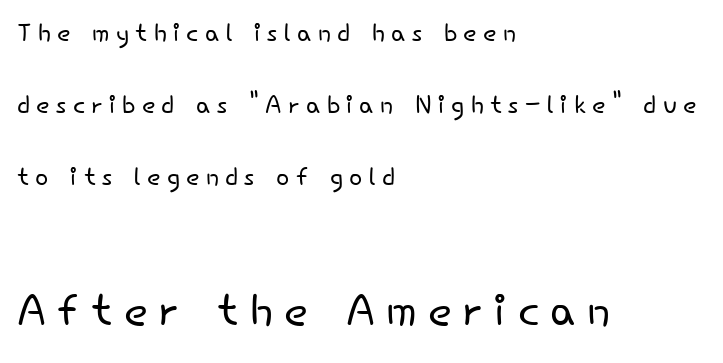
Q: Is the text bold? A: No.
Q: Is the text italic (slanted)? A: No, it is upright.
Q: Is the typeface a serif or a sans-serif typeface? A: Sans-serif.
Q: Is the text underlined? A: No.
Q: How is the paragraph aligned? A: Left-aligned.
Q: Is the spacing between lines tight, normal or loose? A: Loose.
Q: Which block of text is set in a larger size, the first (top) or the second (bottom)? A: The second (bottom) one.
Q: Width (condensed, normal, or wide)? A: Normal.
Q: Stroke contrast? A: Low.
Q: x-height? A: Small.
Q: Monospaced? A: No.
